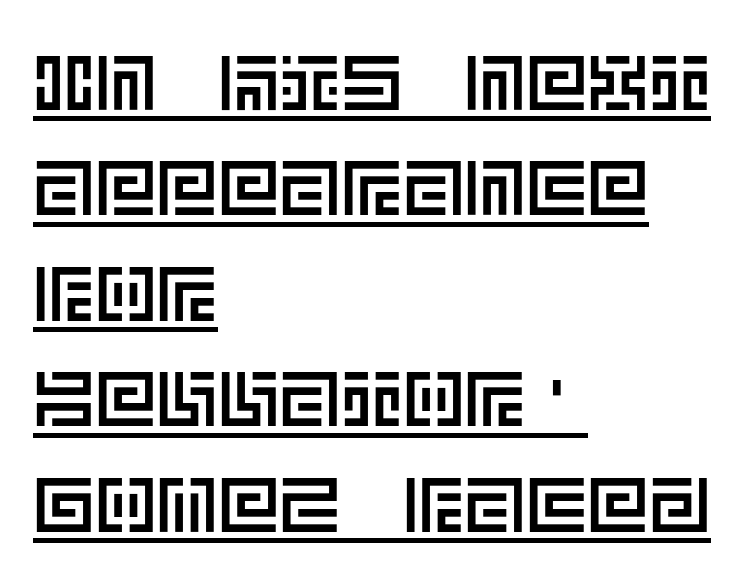
{"italic": "no", "width": "normal", "x_height": "large", "underline": "yes", "align": "left", "line_spacing": "normal", "line_spacing_ratio": 1.37, "letter_spacing": "normal", "letter_spacing_em": 0.0, "glyph_px": 77}
